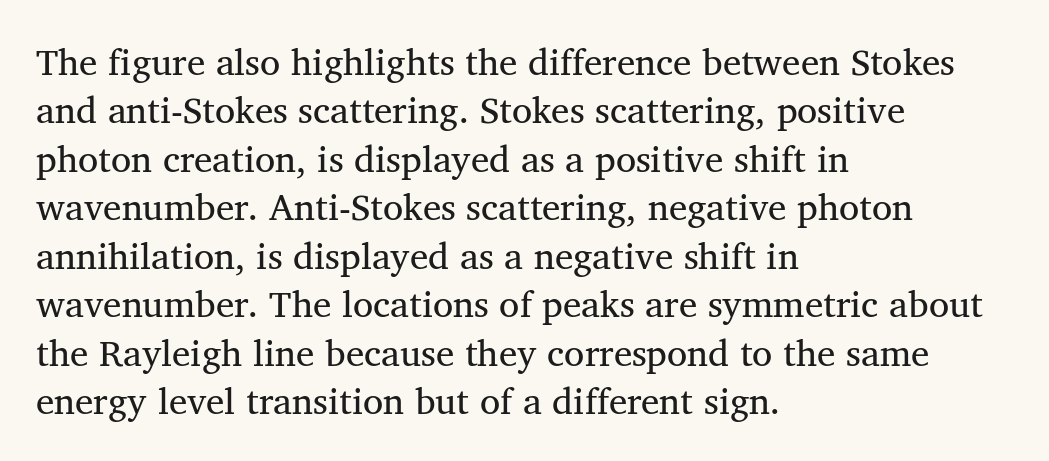
Think of a printed novel: that variable character pitch is what you see here. Is the type heavy? It reads as light-to-regular instead. The line-height multiplier appears to be the usual default. Unmarked baselines from the first word to the last.
